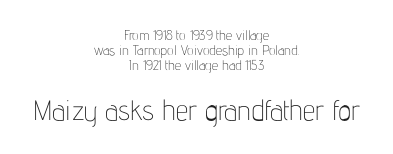
Q: Is the text bold? A: No.
Q: Is the text italic (slanted)? A: No, it is upright.
Q: Is the typeface a serif or a sans-serif typeface? A: Sans-serif.
Q: Is the text underlined? A: No.
Q: How is the paragraph aligned? A: Centered.
Q: Is the spacing between letters normal or unusually wide? A: Normal.
Q: Is the spacing between lines tight, normal or loose? A: Tight.
Q: Which block of text is set in a larger size, the first (top) or the second (bottom)? A: The second (bottom) one.
Q: Width (condensed, normal, or wide)? A: Condensed.
Q: Stroke contrast? A: Low.
Q: x-height? A: Medium.
Q: Monospaced? A: No.
